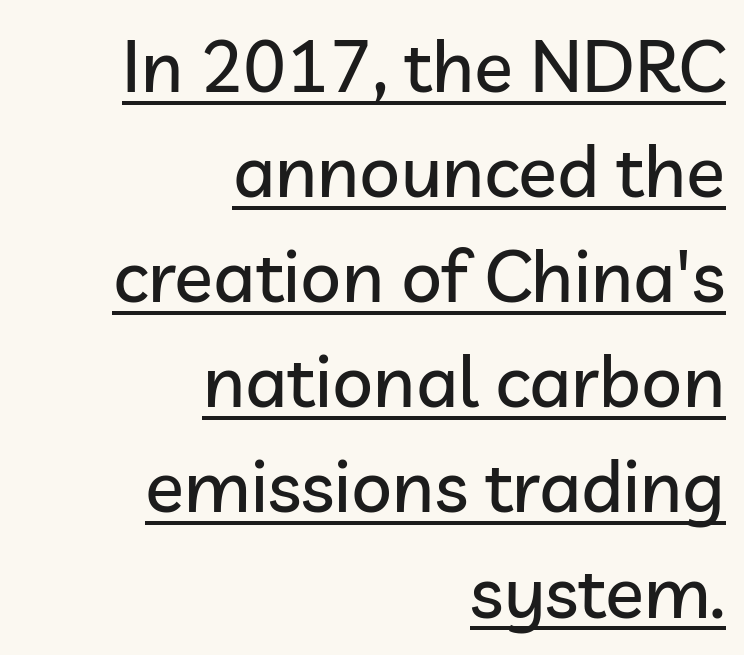
Nothing unusual about the tracking: characters are spaced as the font intends. The glyphs are accompanied by a horizontal stroke just below them. Here the designer chose a conventional face with non-uniform glyph widths. Nothing sits at the stroke ends, so this counts as sans-serif. Reading down the column, the eye jumps a familiar distance to each next line. Which margin do the lines hug? The right one — the left edge is uneven.
